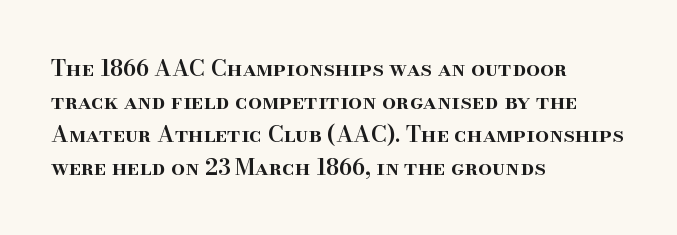
Ascenders rise straight up at ninety degrees. No word sits above an underline. Casual observation: everything's shoved over to the left. Between one letter and the next there's only the usual sliver of space.
